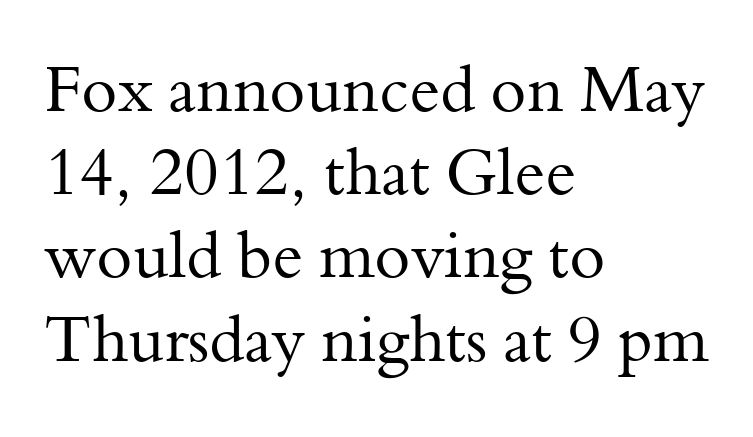
Descenders hang freely into open space. Style check: upright. You can tell from the footed stems that serif type was used. The passage shown is not bold in any degree. Summary of vertical rhythm: regular, with standard interline spacing.
